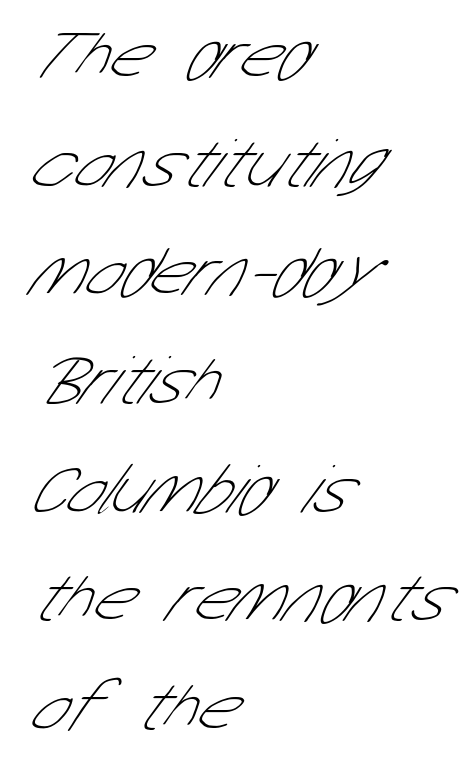
{"serif": "no", "bold": "no", "weight": "thin", "width": "condensed", "stroke_contrast": "low", "x_height": "medium", "monospaced": "no", "underline": "no", "align": "left", "line_spacing": "normal", "line_spacing_ratio": 1.53, "letter_spacing": "normal", "letter_spacing_em": 0.0, "glyph_px": 71}
